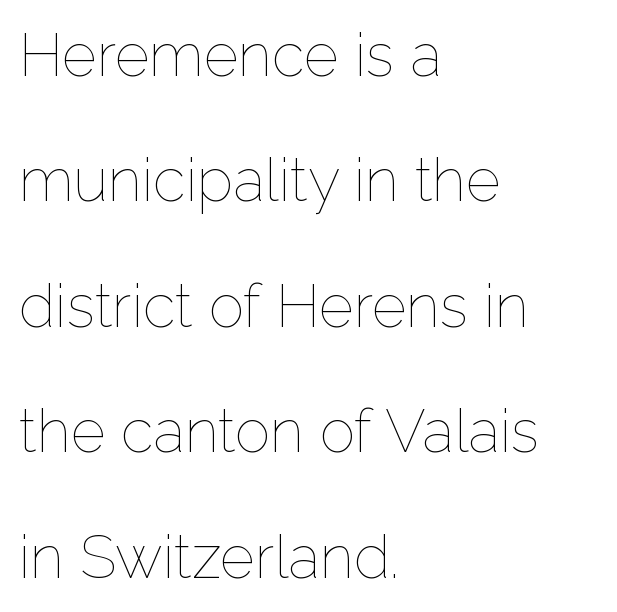
The image shows 60 px thin type, upright; set left-aligned, loose line spacing (2.09x), normal letter spacing, not underlined; low stroke contrast and a medium x-height.
